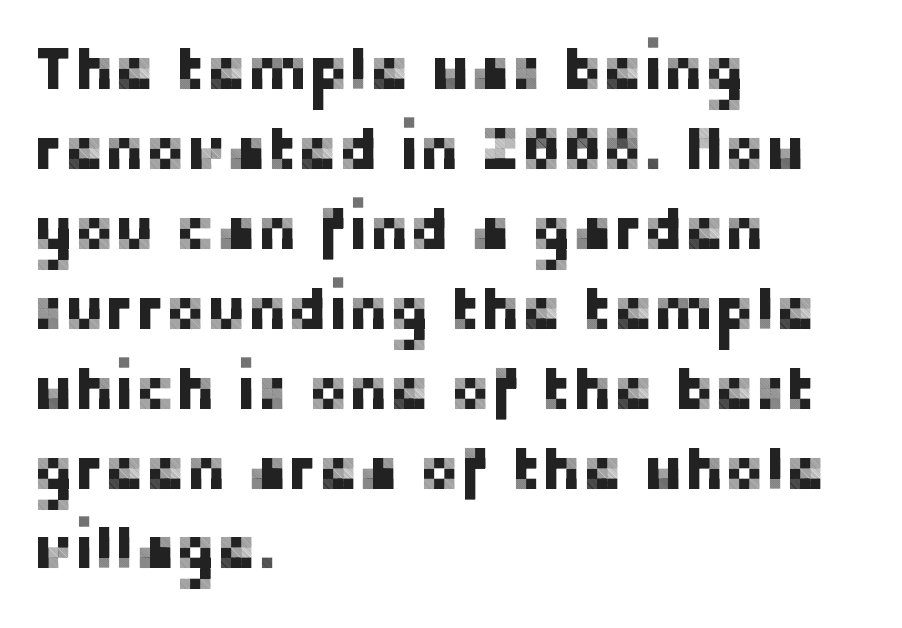
The image shows 61 px sans-serif type, upright; set left-aligned, normal line spacing (1.31x), normal letter spacing, not underlined; low stroke contrast and a medium x-height.
